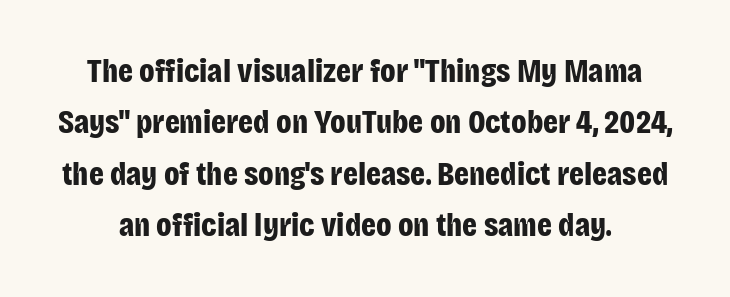
Q: Is the text bold? A: Yes.
Q: Is the text italic (slanted)? A: No, it is upright.
Q: Is the typeface a serif or a sans-serif typeface? A: Sans-serif.
Q: Is the text underlined? A: No.
Q: Is the spacing between letters normal or unusually wide? A: Normal.
Q: Is the spacing between lines tight, normal or loose? A: Normal.
Q: Width (condensed, normal, or wide)? A: Condensed.
Q: Stroke contrast? A: Low.
Q: x-height? A: Large.
Q: Monospaced? A: No.
